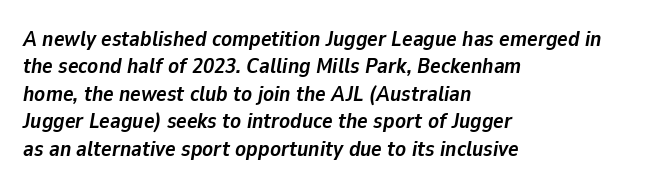
Q: Is the text bold? A: Yes.
Q: Is the text italic (slanted)? A: Yes, it leans right by about 9 degrees.
Q: Is the text underlined? A: No.
Q: How is the paragraph aligned? A: Left-aligned.
Q: Is the spacing between letters normal or unusually wide? A: Normal.
Q: Is the spacing between lines tight, normal or loose? A: Normal.
